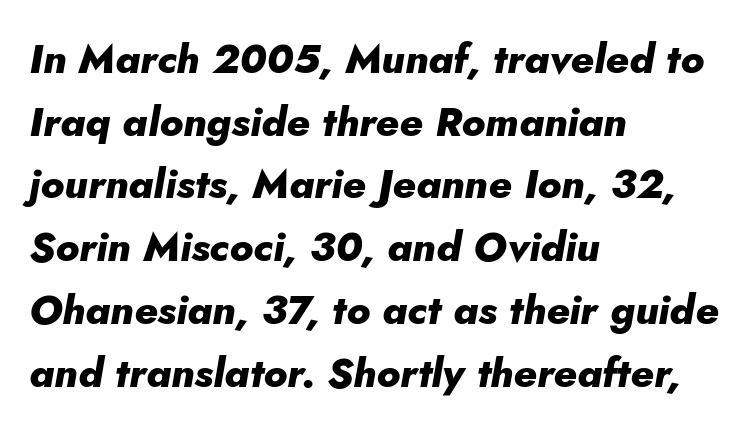
Q: Is the text bold? A: Yes.
Q: Is the text italic (slanted)? A: Yes, it leans right by about 5 degrees.
Q: Is the text underlined? A: No.
Q: How is the paragraph aligned? A: Left-aligned.
Q: Is the spacing between letters normal or unusually wide? A: Normal.
Q: Is the spacing between lines tight, normal or loose? A: Normal.
Q: Width (condensed, normal, or wide)? A: Normal.
Q: Stroke contrast? A: Low.
Q: x-height? A: Small.
Q: Monospaced? A: No.
